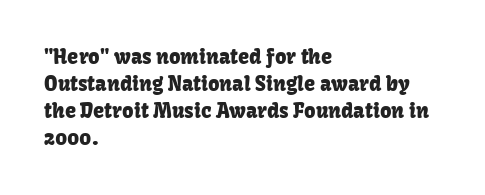
One-word summary of the alignment: left. The words here are not underlined. The passage shown stacks its lines at a standard gap. These lines were composed using upright roman letters.
